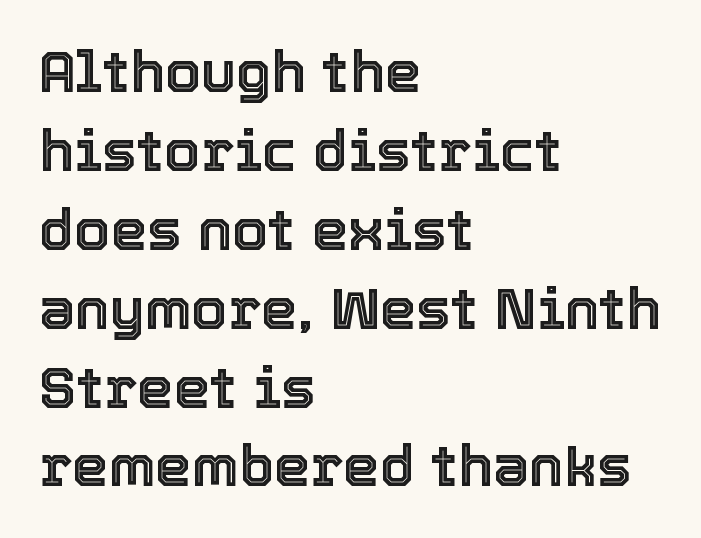
Q: Is the text italic (slanted)? A: No, it is upright.
Q: Is the text underlined? A: No.
Q: How is the paragraph aligned? A: Left-aligned.
Q: Is the spacing between letters normal or unusually wide? A: Normal.
Q: Is the spacing between lines tight, normal or loose? A: Normal.
Q: Width (condensed, normal, or wide)? A: Normal.
Q: x-height? A: Medium.
Q: Monospaced? A: No.
